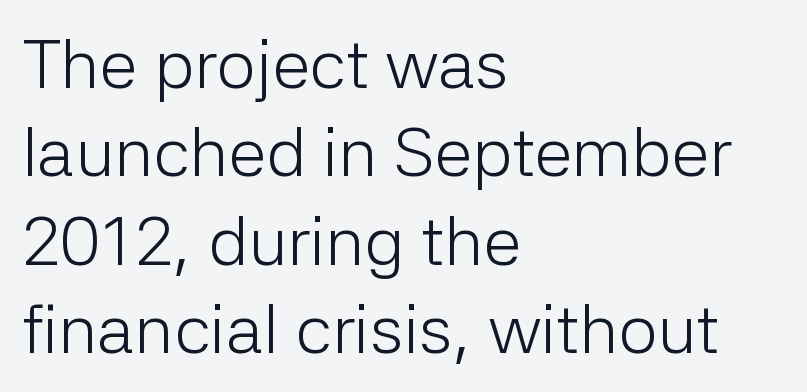
Does extra space separate the letters? No, they use regular spacing. Observe the absence of serifs on each vertical stroke in this sample. Normally led — the rows are evenly, conventionally spaced. Line starts are locked; line ends wander.
